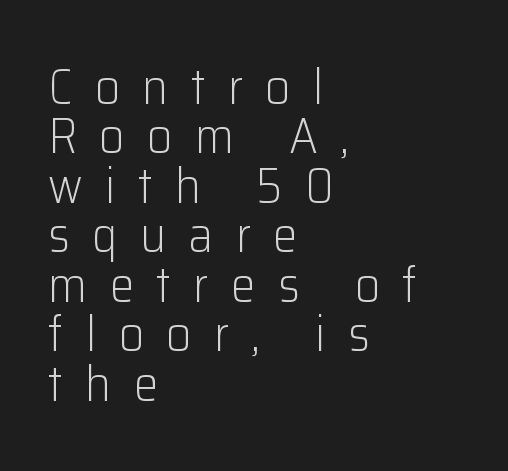
The image shows 49 px light sans-serif type, upright; set left-aligned, tight line spacing (1.01x), unusually wide letter spacing (+0.46 em), not underlined; low stroke contrast and a medium x-height.
